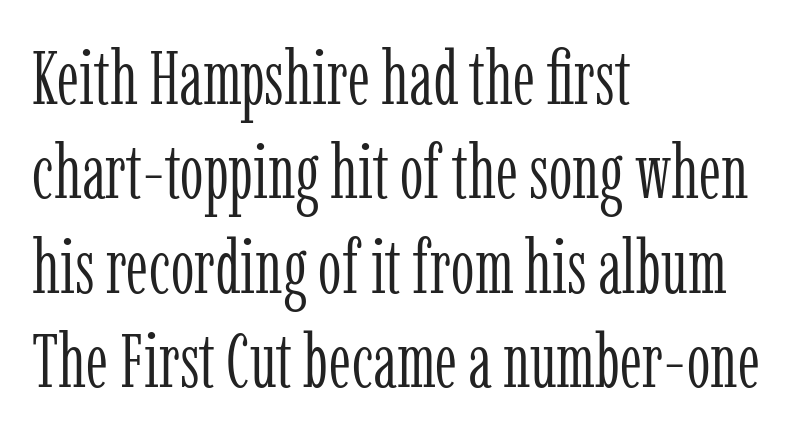
The image shows 75 px light, condensed serif type, upright; set left-aligned, normal line spacing (1.26x), normal letter spacing, not underlined; low stroke contrast and a medium x-height.
